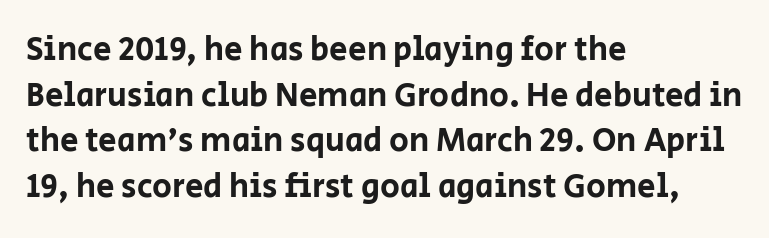
Each letter keeps its own natural width here, so spacing adapts to shape. Visually the block forms a straight wall on the left and a jagged coastline on the right. Reading down the column, the eye jumps a familiar distance to each next line. Underline: absent.
